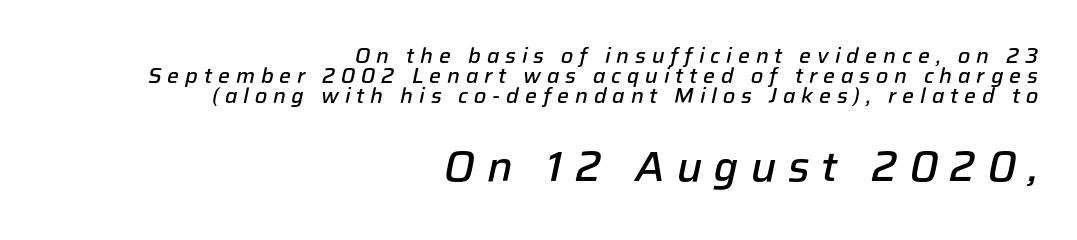
Larger block? The one below; the one above is distinctly smaller. Anything drawn beneath the words? Only blank space. The typography opts for an oblique posture over an upright one. Here the glyphs are tracked loosely, breaking word shapes into spaced letters. Typeset ragged left — the right edge is the straight one.
